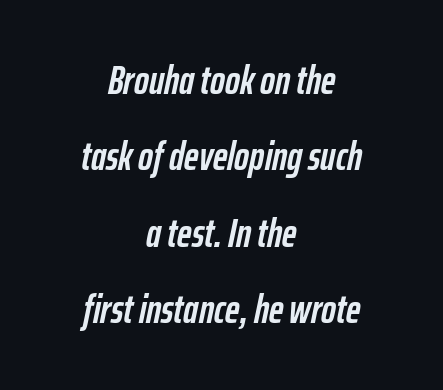
The image shows 40 px semibold, condensed type, italic (leaning right); set centered, loose line spacing (1.91x), normal letter spacing, not underlined; low stroke contrast and a medium x-height.
